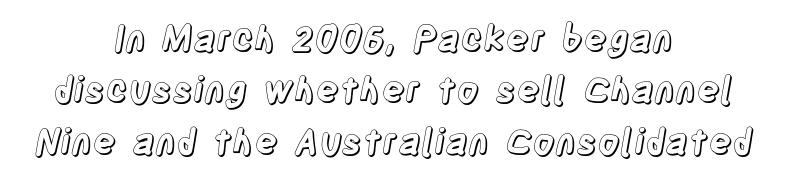
The image shows 35 px condensed type; set centered, normal line spacing (1.47x), normal letter spacing, not underlined; a large x-height.
